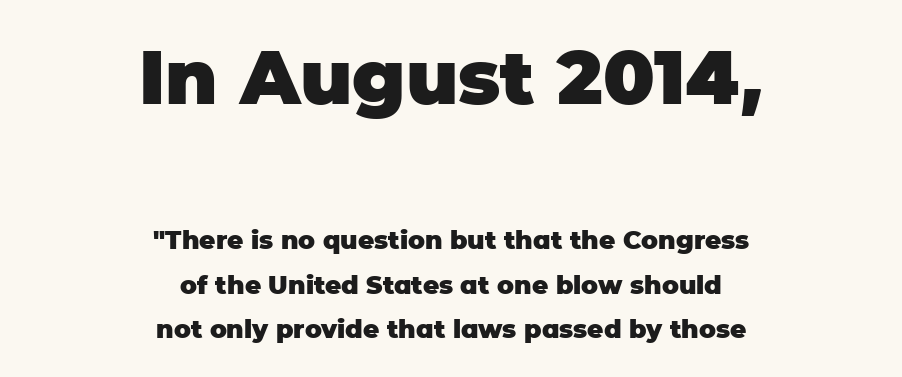
The image shows 75 px heavy sans-serif type, upright; set centered, line spacing 1.78x, normal letter spacing, not underlined; the first (top) block is 3.0x larger; low stroke contrast and a large x-height.
